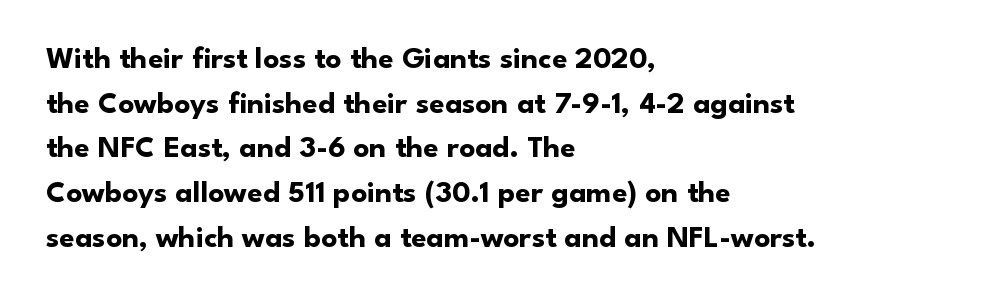
Regarding leading, the lines here are spaced in the standard way. Reading down the block, your eye returns to a fixed left position each line. Underlining? Definitely not there. Is this a fixed-width face? No — the glyphs have proportional, varying widths. Rendered with straight, roman letterforms. How heavy is the stroke? Heavy — this is a bold.
